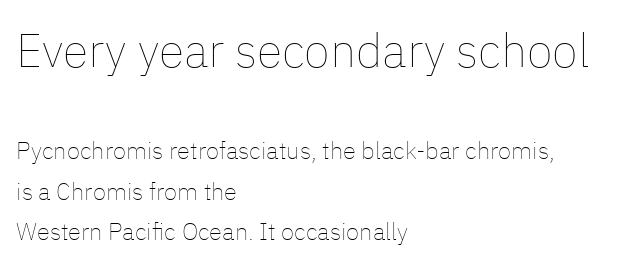
The image shows 47 px thin type, upright; set left-aligned, normal line spacing (1.69x), normal letter spacing, not underlined; the first (top) block is 1.96x larger; low stroke contrast and a medium x-height.
